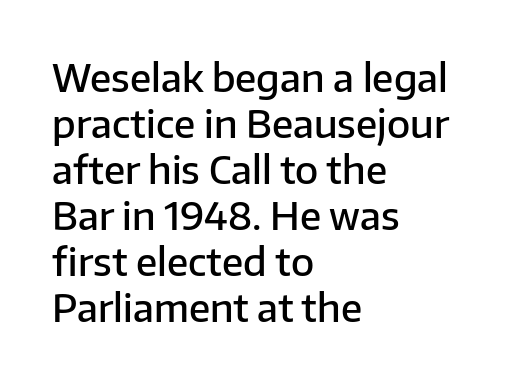
{"serif": "no", "italic": "no", "bold": "semi", "weight": "semibold", "width": "normal", "stroke_contrast": "low", "x_height": "medium", "monospaced": "no", "underline": "no", "align": "left", "line_spacing_ratio": 1.21, "letter_spacing": "normal", "letter_spacing_em": 0.0, "glyph_px": 38}
